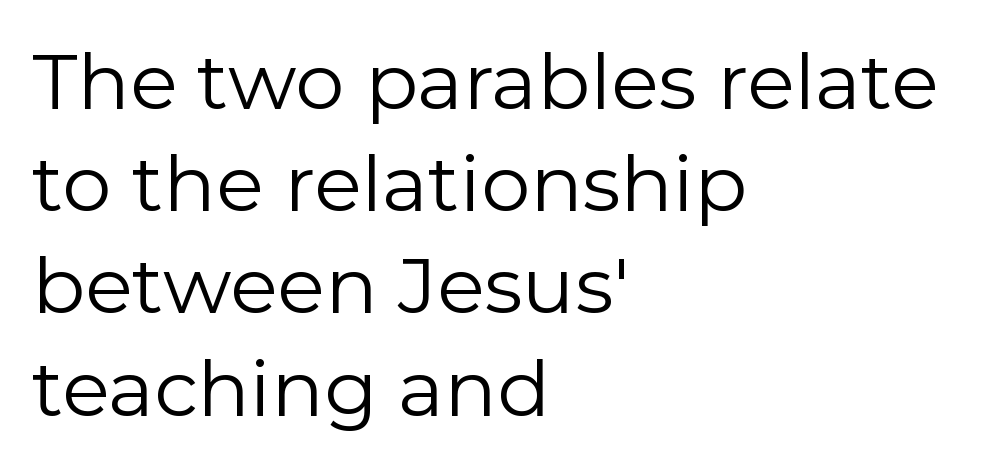
{"serif": "no", "italic": "no", "bold": "no", "weight": "regular", "width": "normal", "stroke_contrast": "low", "x_height": "medium", "monospaced": "no", "underline": "no", "align": "left", "line_spacing": "normal", "line_spacing_ratio": 1.31, "letter_spacing": "normal", "letter_spacing_em": 0.0, "glyph_px": 78}
